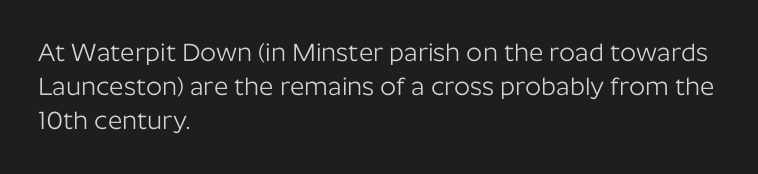
{"italic": "no", "bold": "no", "underline": "no", "align": "left", "line_spacing": "normal", "line_spacing_ratio": 1.37, "letter_spacing": "normal", "letter_spacing_em": 0.0, "glyph_px": 25}
